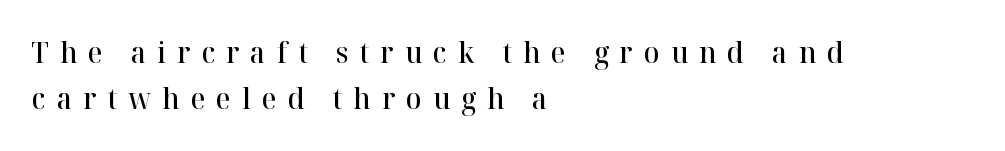
Classification — serif. The passage shown has open, widely tracked lettering throughout. Each letter keeps its own natural width here, so spacing adapts to shape. Summary of vertical rhythm: regular, with standard interline spacing. The font's upright variant was chosen for this text. I'd describe the lettering as semibold — firm but not a full bold.
